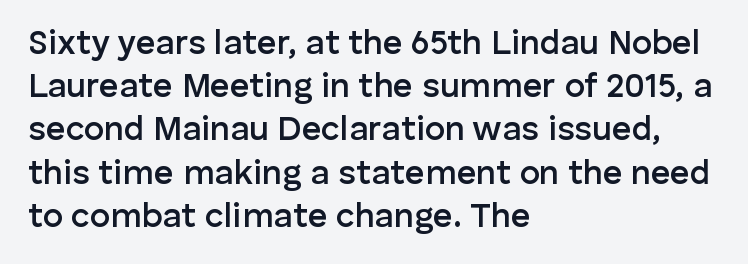
{"serif": "no", "italic": "no", "bold": "semi", "weight": "semibold", "width": "normal", "stroke_contrast": "low", "x_height": "medium", "monospaced": "no", "underline": "no", "align": "left", "line_spacing": "normal", "line_spacing_ratio": 1.27, "letter_spacing": "normal", "letter_spacing_em": 0.0, "glyph_px": 34}
